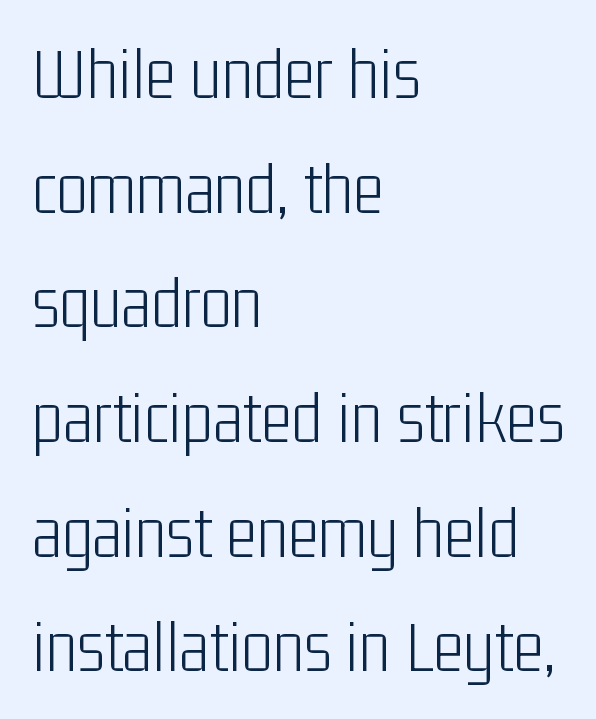
Plain, unruled lines of type. The font's upright variant was chosen for this text. Each word holds together tightly as a unit, with standard inter-letter gaps. Summary of weight: not heavy and not bold.
